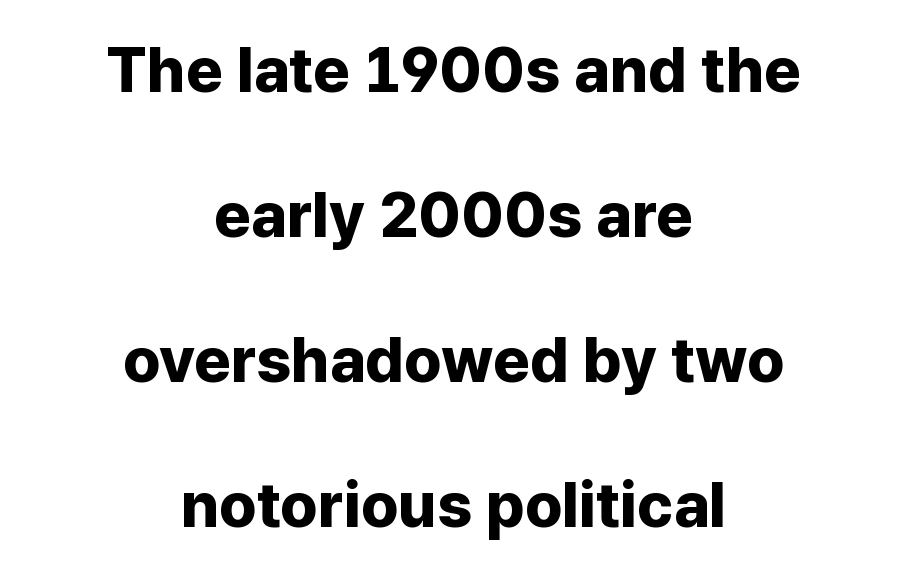
The image shows 63 px bold sans-serif type, upright; set centered, loose line spacing (2.3x), normal letter spacing, not underlined; low stroke contrast and a medium x-height.
